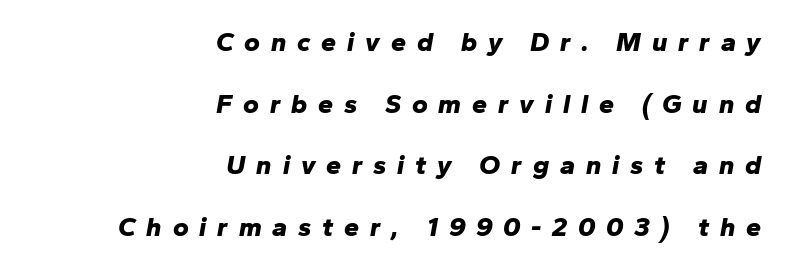
Q: Is the text bold? A: Yes.
Q: Is the text italic (slanted)? A: Yes, it leans right by about 10 degrees.
Q: Is the text underlined? A: No.
Q: How is the paragraph aligned? A: Right-aligned.
Q: Is the spacing between letters normal or unusually wide? A: Unusually wide.
Q: Is the spacing between lines tight, normal or loose? A: Loose.
